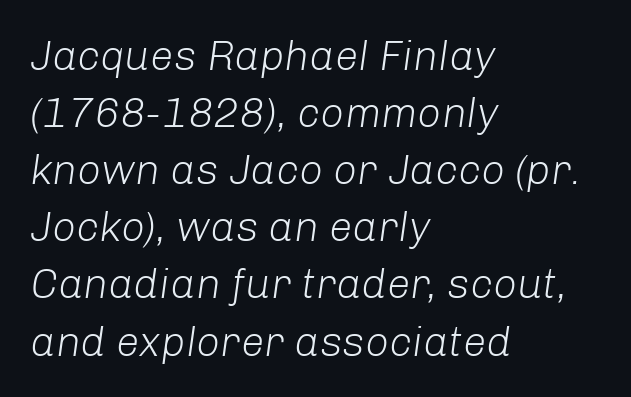
Stems here are at most as thick as an everyday book face. Observe the ordinary spacing: letters are neighbours, not strangers. The letters are slanted; this is an italic face. The passage shown is typed in a proportional face where columns would drift. Words float on clear page, feet unadorned. The rows are spaced the way most documents space them.
